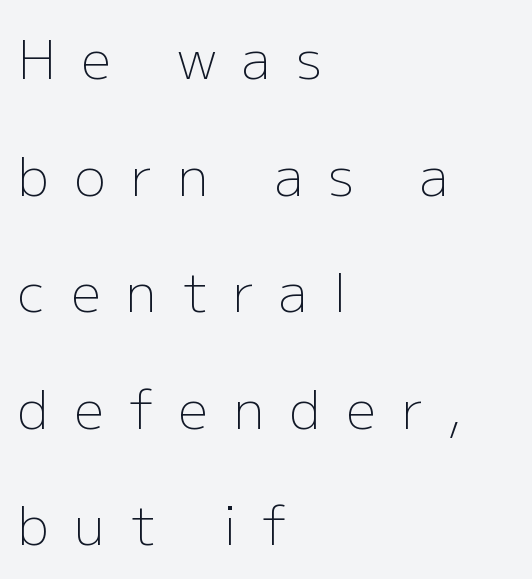
The weight would be labelled regular, book, light, or lighter still. Unlike italic type, these characters show no tilt at all. The passage shown is typed in a proportional face where columns would drift. If you drew a ruler down the left edge, every line would touch it.
